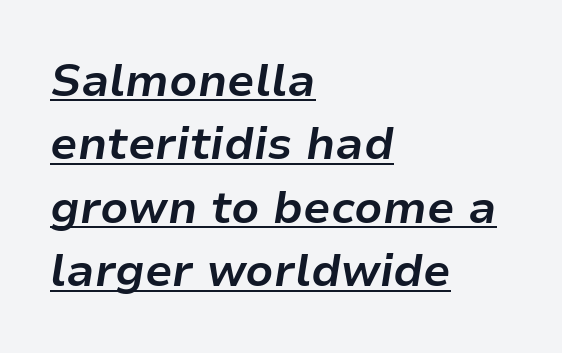
Nobody touched the tracking dial on this one. The lines sit at an ordinary, default distance from one another. Students, this is bold: see how much ink each stroke carries. The lines in this sample share a left origin and differ only in where they stop. Decoration check: the copy is underlined. Character widths vary here, with narrow letters taking less room than wide ones.
